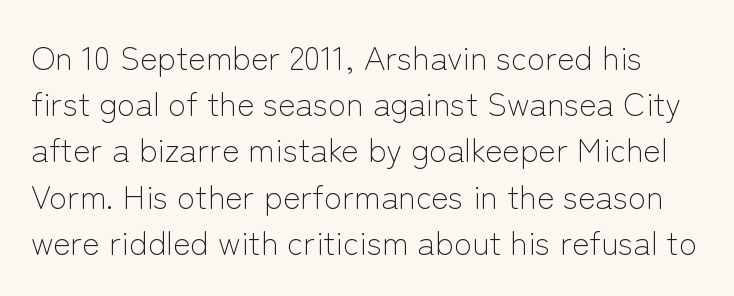
Q: Is the text bold? A: No.
Q: Is the text italic (slanted)? A: No, it is upright.
Q: Is the typeface a serif or a sans-serif typeface? A: Sans-serif.
Q: Is the text underlined? A: No.
Q: Is the spacing between letters normal or unusually wide? A: Normal.
Q: Is the spacing between lines tight, normal or loose? A: Normal.
Q: Width (condensed, normal, or wide)? A: Normal.
Q: Stroke contrast? A: Low.
Q: x-height? A: Medium.
Q: Monospaced? A: No.
